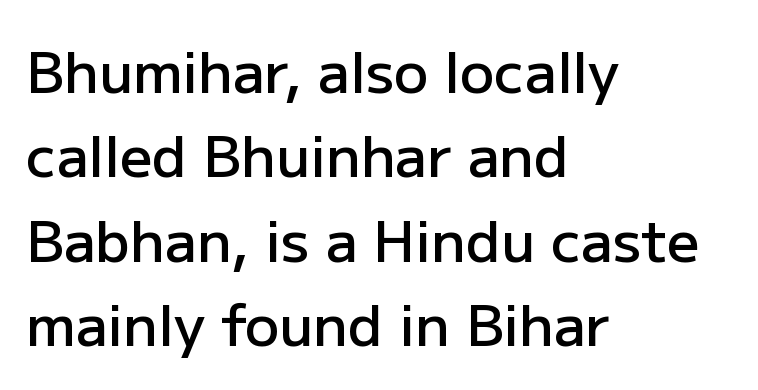
Q: Is the text bold? A: Semi-bold.
Q: Is the text italic (slanted)? A: No, it is upright.
Q: Is the typeface a serif or a sans-serif typeface? A: Sans-serif.
Q: Is the text underlined? A: No.
Q: How is the paragraph aligned? A: Left-aligned.
Q: Is the spacing between letters normal or unusually wide? A: Normal.
Q: Is the spacing between lines tight, normal or loose? A: Normal.
Q: Width (condensed, normal, or wide)? A: Normal.
Q: Stroke contrast? A: Low.
Q: x-height? A: Medium.
Q: Monospaced? A: No.
